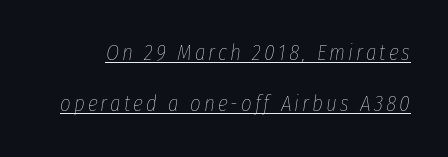
Q: Is the text bold? A: No.
Q: Is the text italic (slanted)? A: Yes, it leans right by about 8 degrees.
Q: Is the text underlined? A: Yes.
Q: Is the spacing between lines tight, normal or loose? A: Loose.
